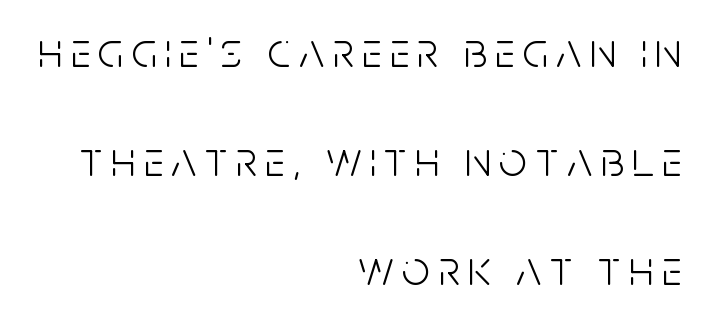
The vertical gap from one line to the next is large. Nobody drew a line under any word here. Nothing sits at the stroke ends, so this counts as sans-serif. Note the varied advance widths — an 'i' is clearly narrower than an 'm'. In CSS terms this would be text-align: right. Summary of weight: not heavy and not bold.
